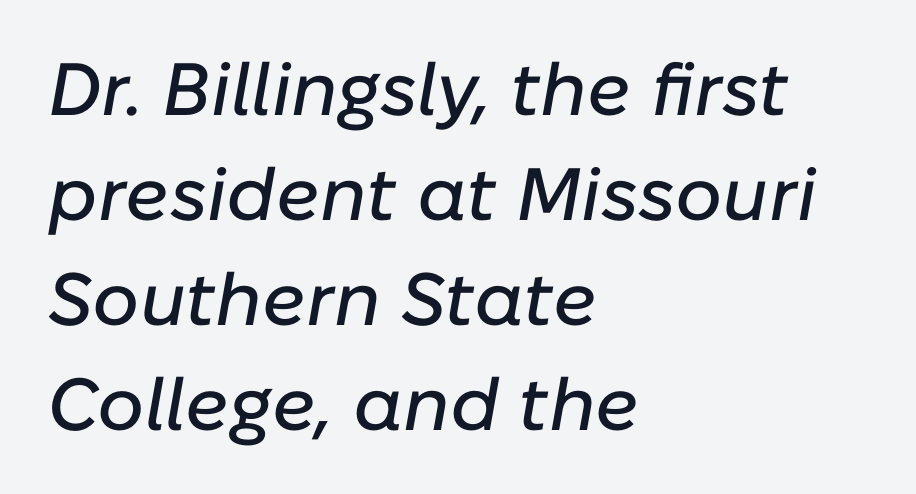
The image shows 74 px text type, italic (leaning right); set left-aligned, normal line spacing (1.42x), normal letter spacing, not underlined; low stroke contrast and a medium x-height.
